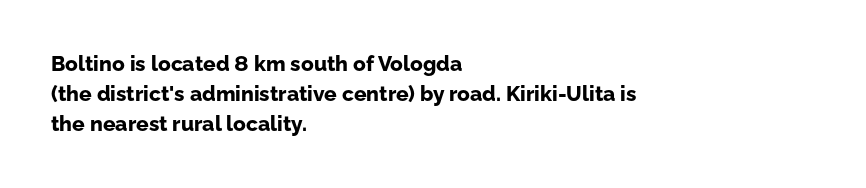
{"italic": "no", "bold": "yes", "underline": "no", "align": "left", "line_spacing": "normal", "line_spacing_ratio": 1.43, "letter_spacing": "normal", "letter_spacing_em": 0.0, "glyph_px": 21}
